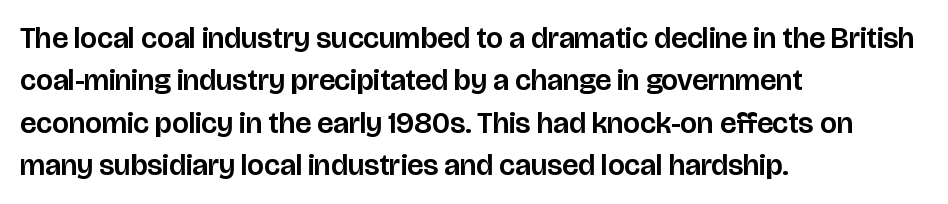
The image shows 30 px sans-serif type, upright; set left-aligned, normal line spacing (1.41x), normal letter spacing, not underlined; low stroke contrast and a large x-height.
